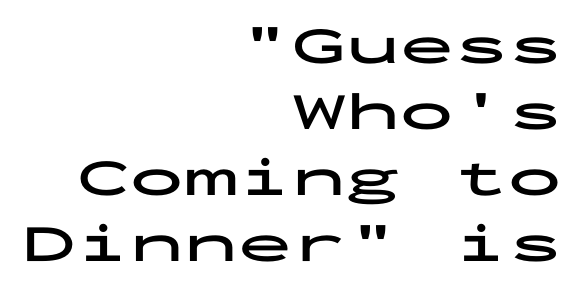
{"serif": "no", "italic": "no", "bold": "yes", "weight": "bold", "width": "wide", "stroke_contrast": "low", "x_height": "medium", "monospaced": "yes", "underline": "no", "align": "right", "line_spacing_ratio": 1.22, "letter_spacing": "normal", "letter_spacing_em": 0.0, "glyph_px": 54}
